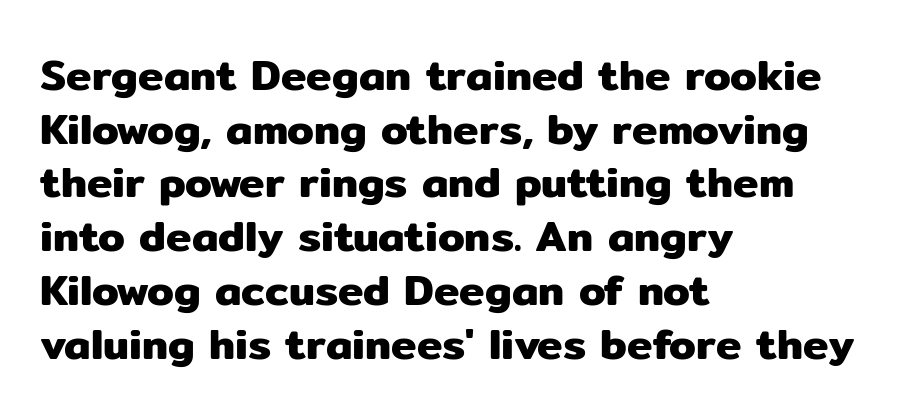
Q: Is the text italic (slanted)? A: No, it is upright.
Q: Is the typeface a serif or a sans-serif typeface? A: Sans-serif.
Q: Is the text underlined? A: No.
Q: How is the paragraph aligned? A: Left-aligned.
Q: Is the spacing between letters normal or unusually wide? A: Normal.
Q: Is the spacing between lines tight, normal or loose? A: Normal.
Q: Width (condensed, normal, or wide)? A: Normal.
Q: Stroke contrast? A: Low.
Q: x-height? A: Medium.
Q: Monospaced? A: No.
